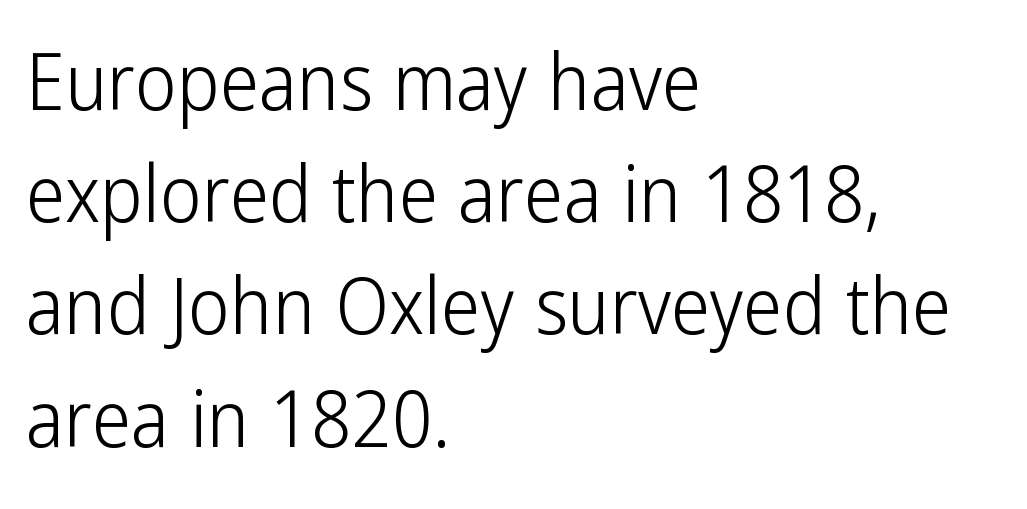
Is this a fixed-width face? No — the glyphs have proportional, varying widths. The lettering holds an erect, upright posture throughout. Horizontally, the lines are justified to the leading edge only. Stems and bowls with no extra thickness — not bold. The specimen omits any rule beneath the text block's lines. Stroke terminals: plain, sans-serif.
